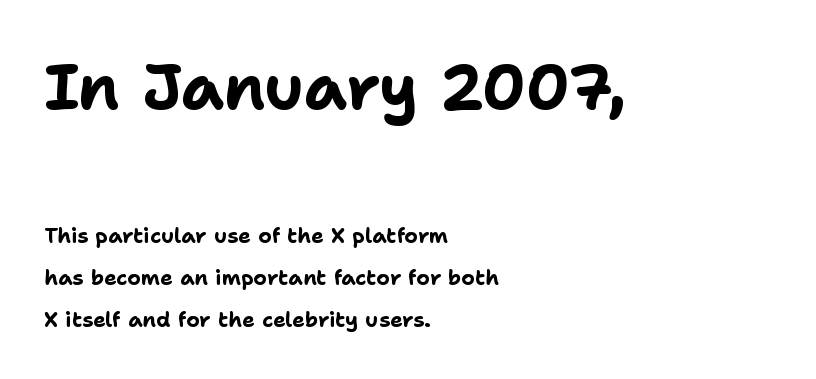
Q: Is the text bold? A: Yes.
Q: Is the text italic (slanted)? A: No, it is upright.
Q: Is the typeface a serif or a sans-serif typeface? A: Sans-serif.
Q: Is the text underlined? A: No.
Q: How is the paragraph aligned? A: Left-aligned.
Q: Is the spacing between letters normal or unusually wide? A: Normal.
Q: Is the spacing between lines tight, normal or loose? A: Loose.
Q: Which block of text is set in a larger size, the first (top) or the second (bottom)? A: The first (top) one.
Q: Width (condensed, normal, or wide)? A: Normal.
Q: Stroke contrast? A: Low.
Q: x-height? A: Medium.
Q: Monospaced? A: No.
